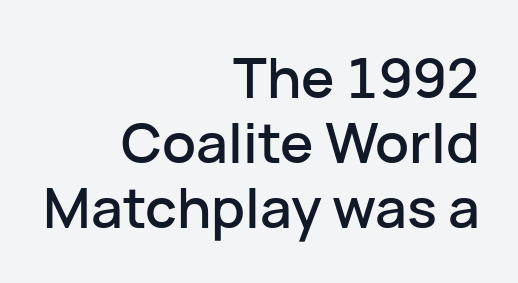
{"serif": "no", "italic": "no", "width": "normal", "stroke_contrast": "low", "x_height": "medium", "monospaced": "no", "underline": "no", "align": "right", "line_spacing_ratio": 1.16, "letter_spacing": "normal", "letter_spacing_em": 0.0, "glyph_px": 56}
